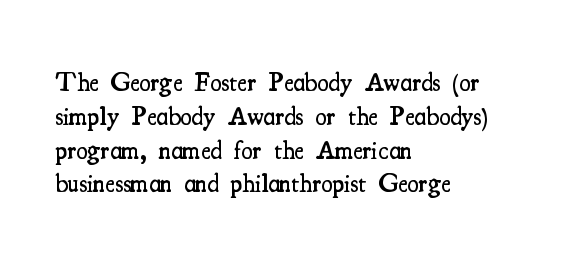
Q: Is the text bold? A: Semi-bold.
Q: Is the text italic (slanted)? A: No, it is upright.
Q: Is the text underlined? A: No.
Q: How is the paragraph aligned? A: Left-aligned.
Q: Is the spacing between letters normal or unusually wide? A: Normal.
Q: Is the spacing between lines tight, normal or loose? A: Normal.
